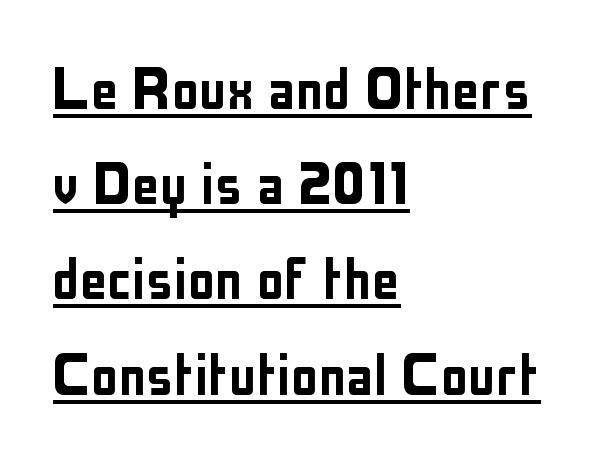
The image shows 69 px condensed sans-serif type, upright; set left-aligned, normal line spacing (1.38x), normal letter spacing, underlined; low stroke contrast and a medium x-height.
